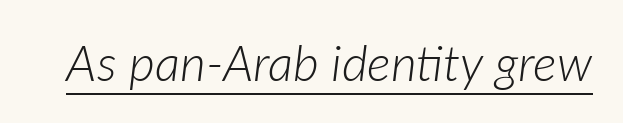
Underlining? Definitely there. This reads as an unemphasized weight, regular at the heaviest. You could not count columns in this text — the font is proportionally spaced. A typesetter would call this zero additional tracking.
